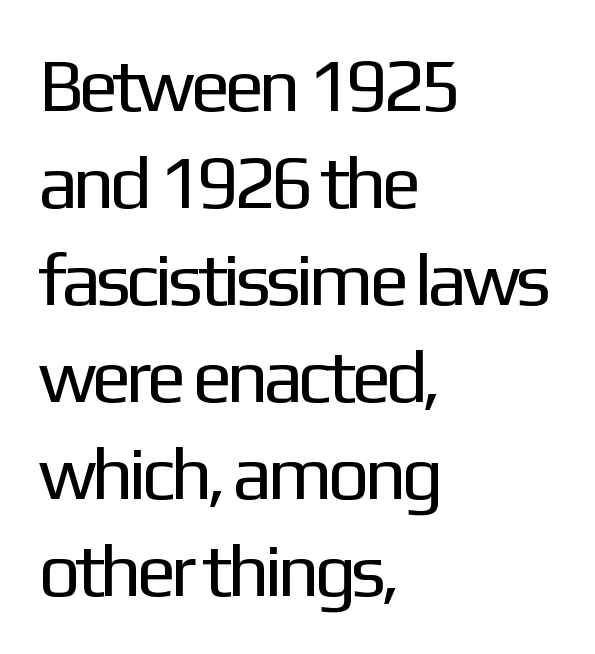
The image shows 74 px regular-weight sans-serif type, upright; set left-aligned, normal line spacing (1.31x), normal letter spacing, not underlined; low stroke contrast and a medium x-height.
